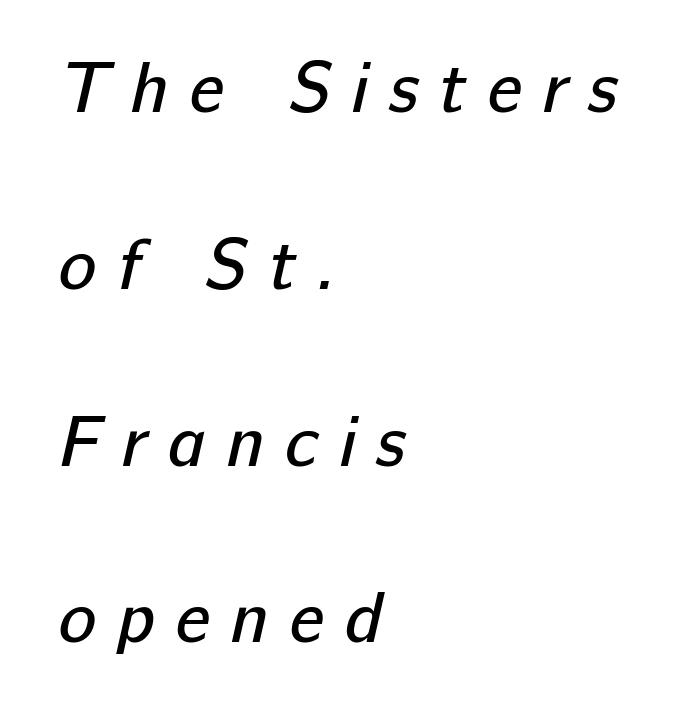
{"serif": "no", "bold": "no", "weight": "regular", "width": "normal", "stroke_contrast": "low", "x_height": "medium", "monospaced": "no", "underline": "no", "align": "left", "line_spacing": "loose", "line_spacing_ratio": 2.49, "letter_spacing": "wide", "letter_spacing_em": 0.29, "glyph_px": 71}
